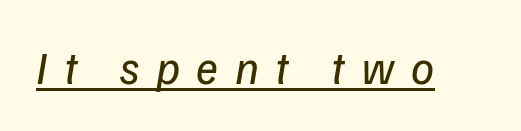
Ink coverage per letter is moderate at most. These characters rest on top of a visible drawn line. The face used here is a sans, in the tradition of grotesques and geometrics. Does extra space separate the letters? Yes, quite a lot of it. These lines are rendered in a variable-pitch font.
